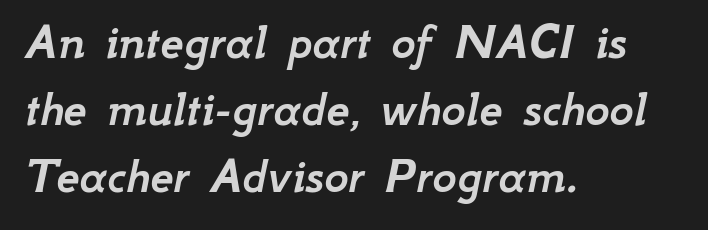
Character widths vary here, with narrow letters taking less room than wide ones. Underline: absent. Observe the ordinary spacing: letters are neighbours, not strangers. The lettering tilts uniformly, giving the passage an italic look.
